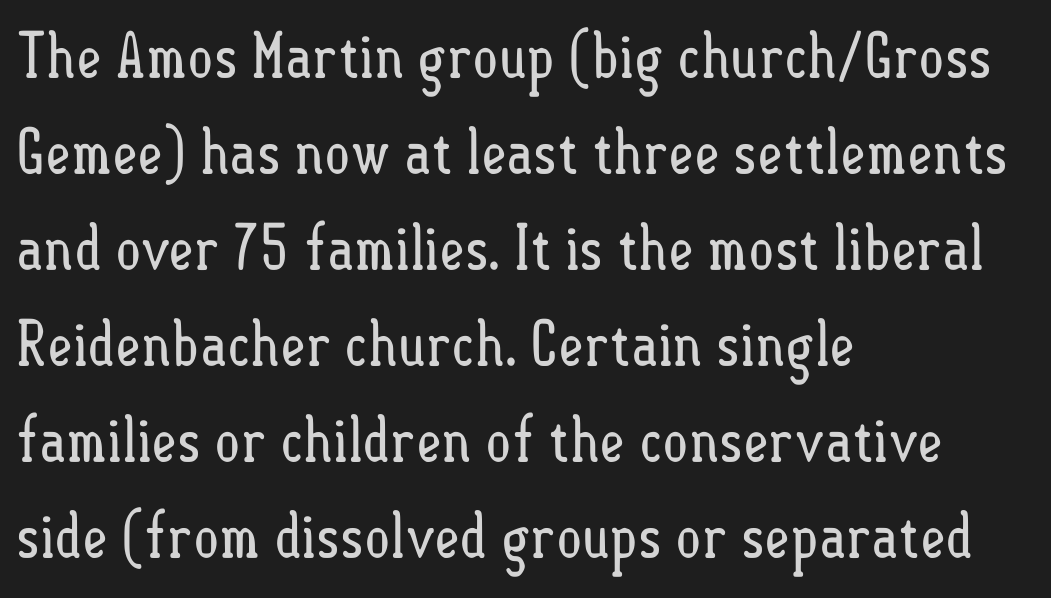
{"italic": "no", "bold": "no", "weight": "regular", "width": "condensed", "stroke_contrast": "low", "x_height": "small", "monospaced": "no", "underline": "no", "align": "left", "line_spacing": "normal", "line_spacing_ratio": 1.55, "letter_spacing": "normal", "letter_spacing_em": 0.0, "glyph_px": 62}
